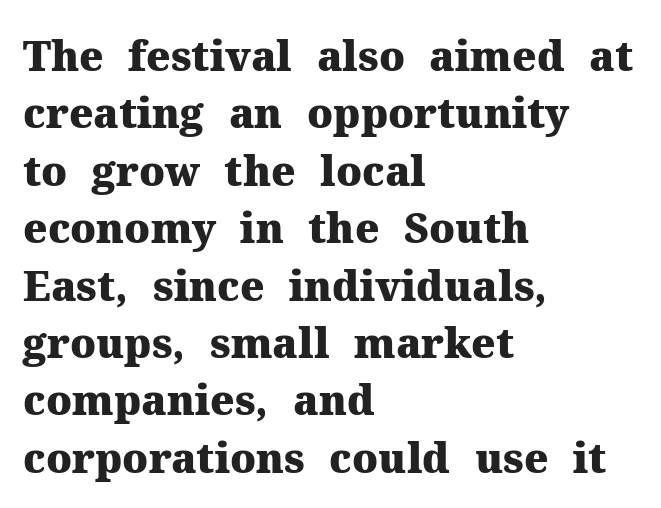
Q: Is the text bold? A: Yes.
Q: Is the text italic (slanted)? A: No, it is upright.
Q: Is the typeface a serif or a sans-serif typeface? A: Serif.
Q: Is the text underlined? A: No.
Q: How is the paragraph aligned? A: Left-aligned.
Q: Is the spacing between letters normal or unusually wide? A: Normal.
Q: Is the spacing between lines tight, normal or loose? A: Normal.
Q: Width (condensed, normal, or wide)? A: Normal.
Q: Stroke contrast? A: Medium.
Q: x-height? A: Medium.
Q: Monospaced? A: No.
